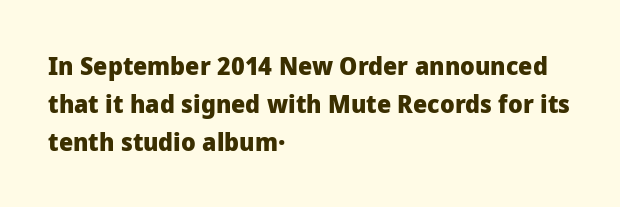
Leftover space on each line is placed entirely after the last word. Normally led — the rows are evenly, conventionally spaced. Type without underlining. Here the glyphs are tracked normally, forming tight word shapes.
